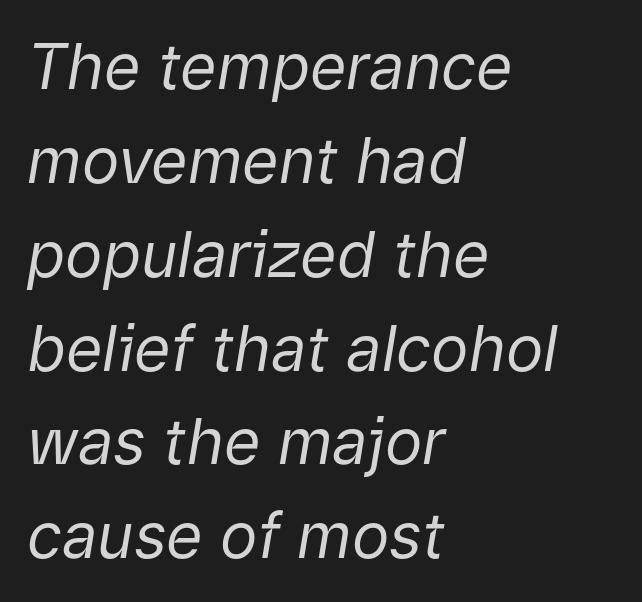
Q: Is the text bold? A: No.
Q: Is the text italic (slanted)? A: Yes, it leans right by about 9 degrees.
Q: Is the text underlined? A: No.
Q: How is the paragraph aligned? A: Left-aligned.
Q: Is the spacing between letters normal or unusually wide? A: Normal.
Q: Is the spacing between lines tight, normal or loose? A: Normal.
Q: Width (condensed, normal, or wide)? A: Normal.
Q: Stroke contrast? A: Low.
Q: x-height? A: Medium.
Q: Monospaced? A: No.
